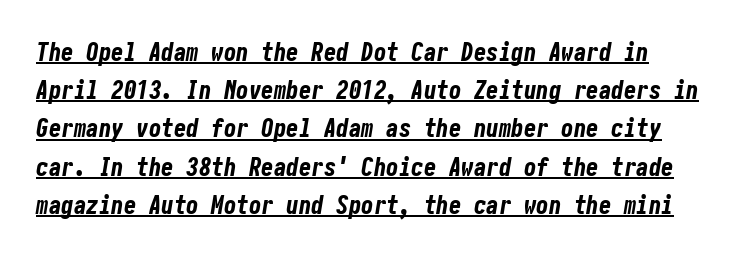
Q: Is the text bold? A: Yes.
Q: Is the text italic (slanted)? A: Yes, it leans right by about 10 degrees.
Q: Is the text underlined? A: Yes.
Q: Is the spacing between letters normal or unusually wide? A: Normal.
Q: Is the spacing between lines tight, normal or loose? A: Normal.
